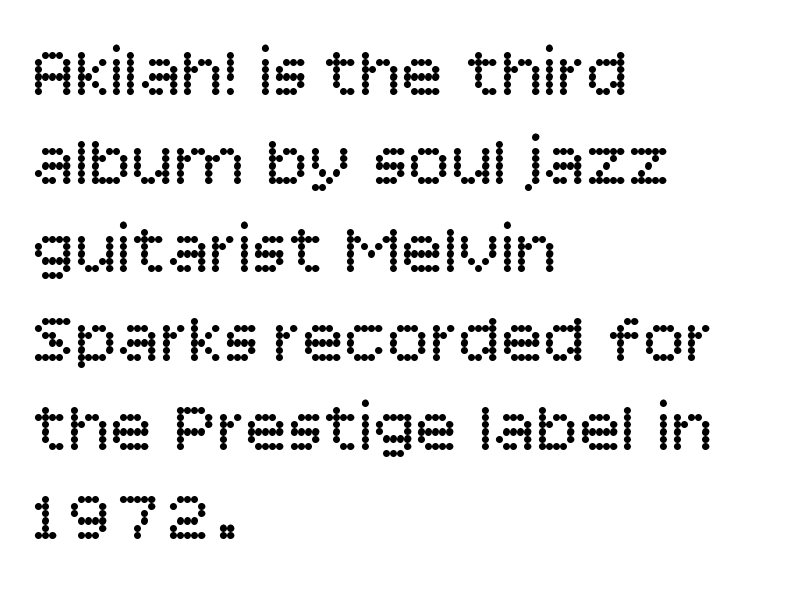
{"serif": "no", "italic": "no", "bold": "no", "weight": "regular", "width": "normal", "stroke_contrast": "low", "x_height": "large", "monospaced": "no", "underline": "no", "align": "left", "line_spacing": "normal", "line_spacing_ratio": 1.25, "letter_spacing": "normal", "letter_spacing_em": 0.0, "glyph_px": 71}
